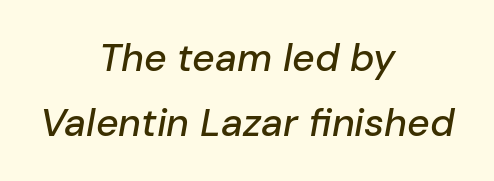
Q: Is the text italic (slanted)? A: Yes, it leans right by about 10 degrees.
Q: Is the text underlined? A: No.
Q: How is the paragraph aligned? A: Centered.
Q: Is the spacing between letters normal or unusually wide? A: Normal.
Q: Is the spacing between lines tight, normal or loose? A: Normal.
Q: Width (condensed, normal, or wide)? A: Normal.
Q: Stroke contrast? A: Low.
Q: x-height? A: Medium.
Q: Monospaced? A: No.
